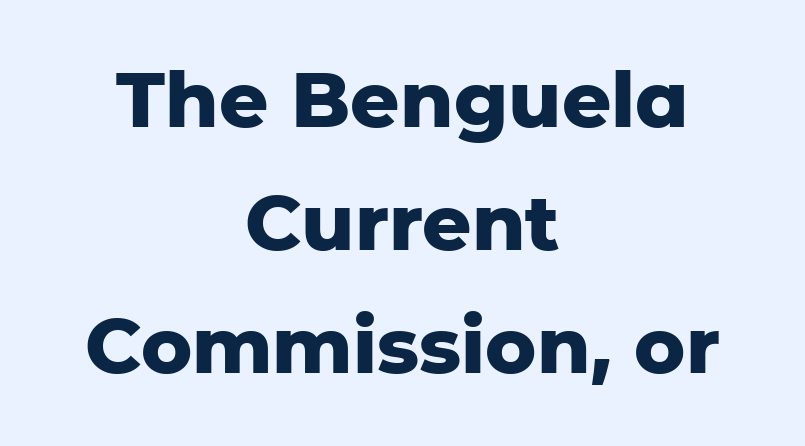
{"serif": "no", "italic": "no", "bold": "yes", "weight": "heavy", "width": "normal", "stroke_contrast": "low", "x_height": "medium", "monospaced": "no", "underline": "no", "align": "center", "line_spacing": "normal", "line_spacing_ratio": 1.6, "letter_spacing": "normal", "letter_spacing_em": 0.0, "glyph_px": 77}
